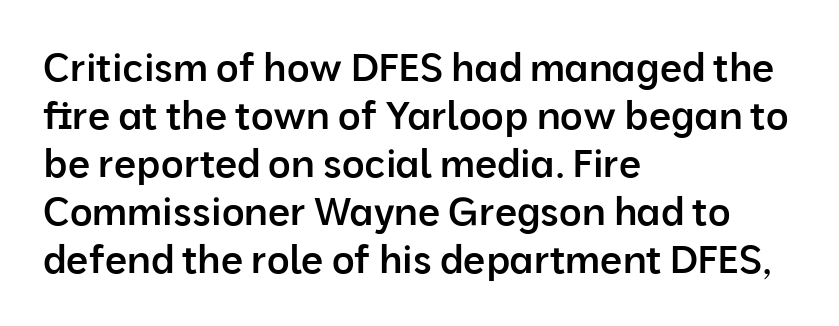
Varying glyph widths throughout — classic text-font behaviour. Caption: semibold face, moderately heavy strokes. The gaps between neighbouring characters are ordinary and unremarkable. Check under the words: just untouched page. The typography opts for an upright posture over an oblique one.
